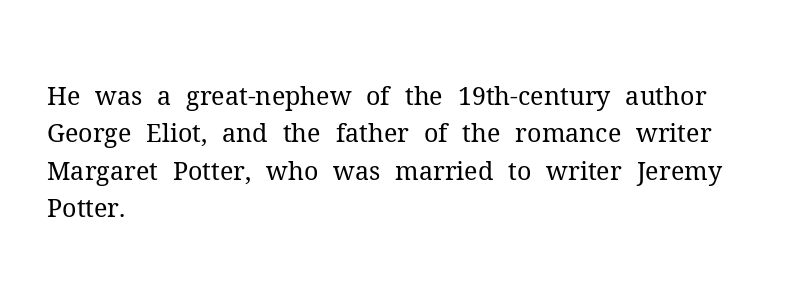
{"italic": "no", "bold": "no", "underline": "no", "align": "left", "line_spacing": "normal", "line_spacing_ratio": 1.5, "letter_spacing": "normal", "letter_spacing_em": 0.0, "glyph_px": 25}
